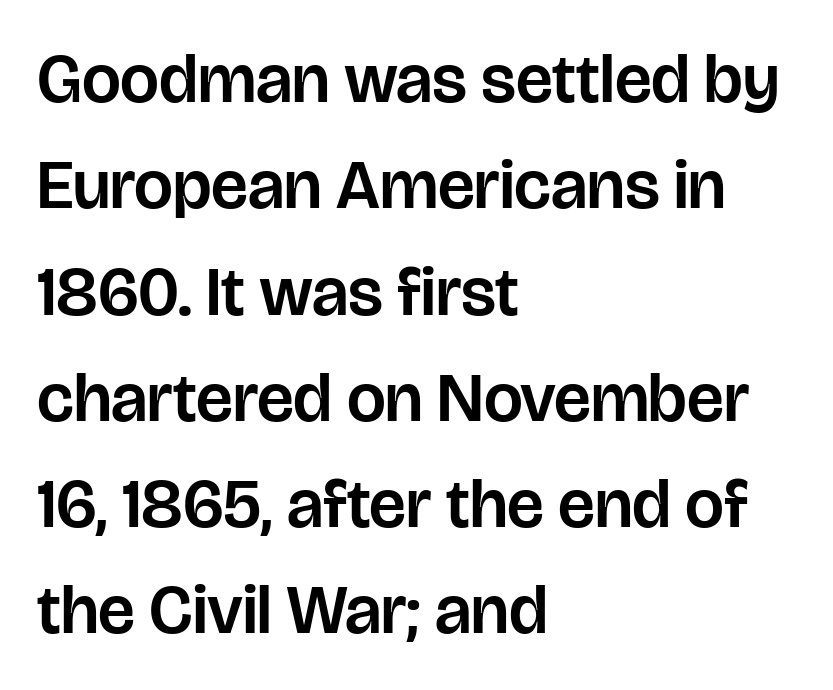
{"serif": "no", "italic": "no", "width": "normal", "stroke_contrast": "low", "x_height": "large", "monospaced": "no", "underline": "no", "align": "left", "line_spacing": "normal", "line_spacing_ratio": 1.54, "letter_spacing": "normal", "letter_spacing_em": 0.0, "glyph_px": 69}
